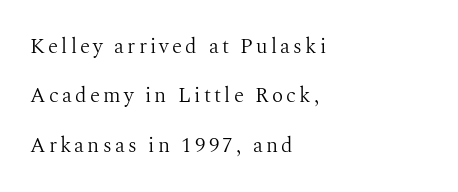
Q: Is the text bold? A: No.
Q: Is the text italic (slanted)? A: No, it is upright.
Q: Is the text underlined? A: No.
Q: How is the paragraph aligned? A: Left-aligned.
Q: Is the spacing between lines tight, normal or loose? A: Loose.
